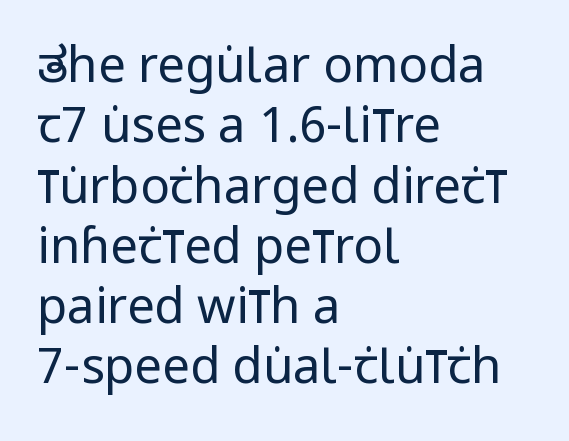
The image shows 49 px regular-weight, condensed sans-serif type, upright; set left-aligned, line spacing 1.23x, normal letter spacing, not underlined; low stroke contrast and a large x-height.
